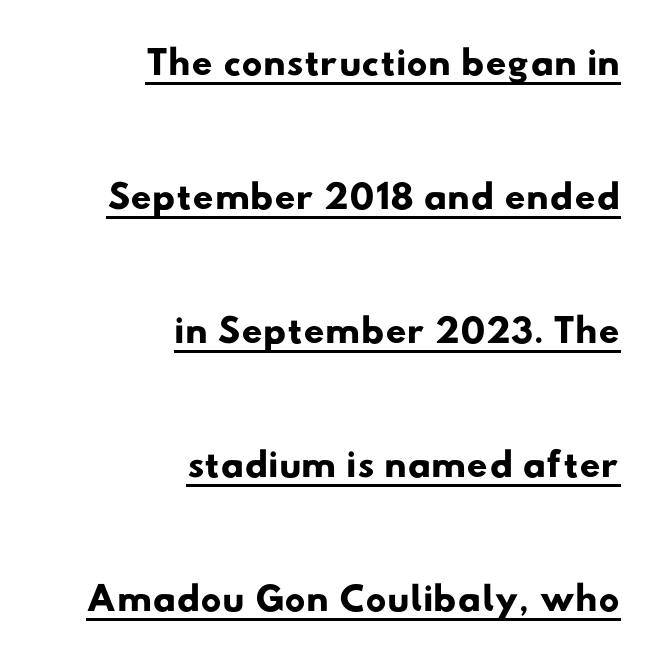
Q: Is the typeface a serif or a sans-serif typeface? A: Sans-serif.
Q: Is the text underlined? A: Yes.
Q: How is the paragraph aligned? A: Right-aligned.
Q: Is the spacing between letters normal or unusually wide? A: Normal.
Q: Is the spacing between lines tight, normal or loose? A: Loose.
Q: Width (condensed, normal, or wide)? A: Wide.
Q: Stroke contrast? A: Low.
Q: x-height? A: Small.
Q: Monospaced? A: No.
